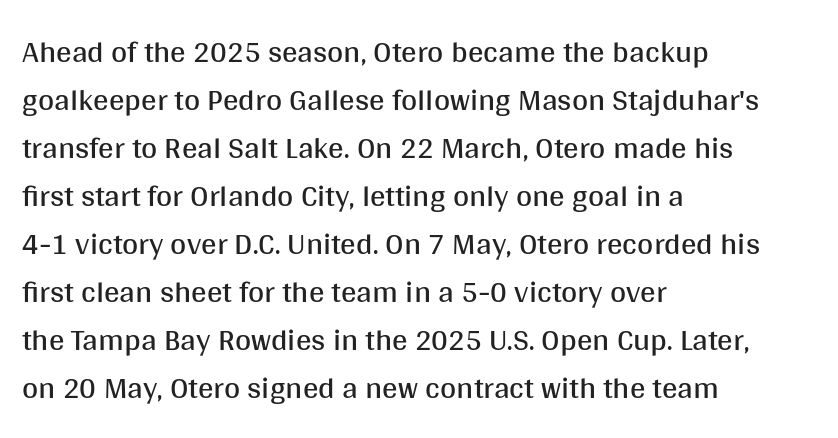
Ordinary non-slanted type is in use. Is the block centered? No — it sits flush against the left margin. Is this a sans? Yes — the strokes have no serifs. On a weight scale, this lands at 450 or below. Whoever set this chose a conventional vertical rhythm. Anything drawn beneath the words? Only blank space.
